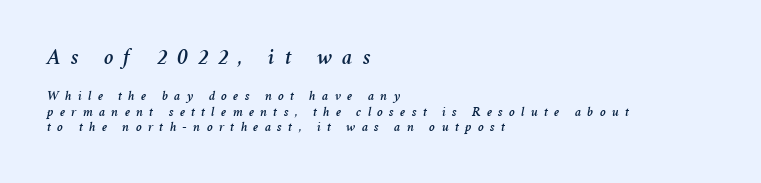
Words appear elongated and porous because spacing is wide. Larger block? The one above; the one below is distinctly smaller. Short and long lines alike share a common starting point at left. The block of text is dense from top to bottom, with scant space between rows. Type without underlining.
